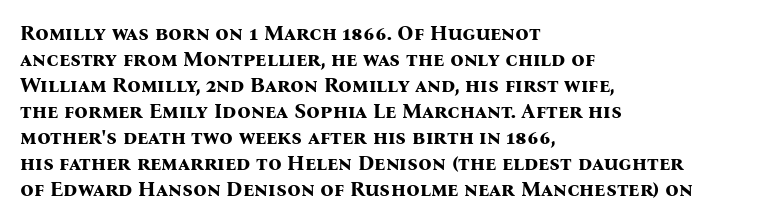
Q: Is the text bold? A: Yes.
Q: Is the text italic (slanted)? A: No, it is upright.
Q: Is the text underlined? A: No.
Q: How is the paragraph aligned? A: Left-aligned.
Q: Is the spacing between letters normal or unusually wide? A: Normal.
